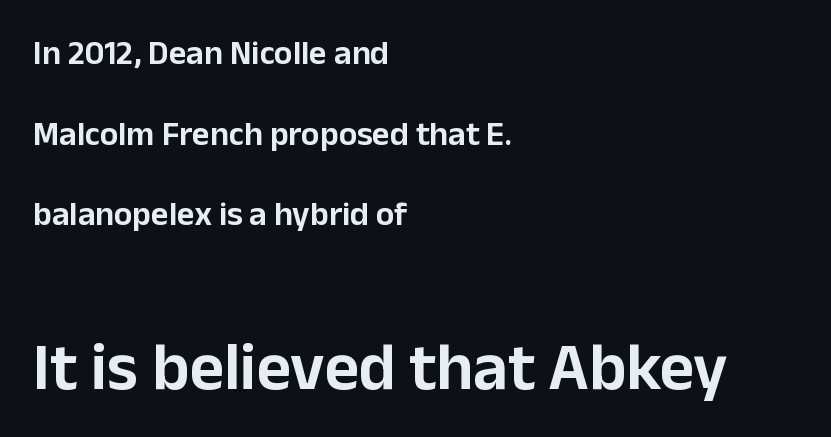
Glyph-to-glyph distance matches everyday printed text. The rendering shows plain stroke endings on the letterforms — a sans-serif design. The composition opens small and finishes big. A bare baseline throughout the passage. Is the block centered? No — it sits flush against the left margin.
